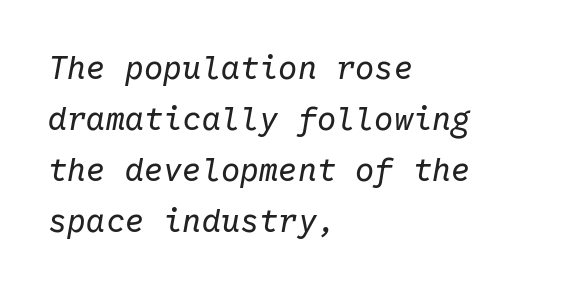
Q: Is the text bold? A: No.
Q: Is the text italic (slanted)? A: Yes, it leans right by about 10 degrees.
Q: Is the text underlined? A: No.
Q: How is the paragraph aligned? A: Left-aligned.
Q: Is the spacing between letters normal or unusually wide? A: Normal.
Q: Is the spacing between lines tight, normal or loose? A: Normal.
Q: Width (condensed, normal, or wide)? A: Normal.
Q: Stroke contrast? A: Low.
Q: x-height? A: Medium.
Q: Monospaced? A: Yes.
